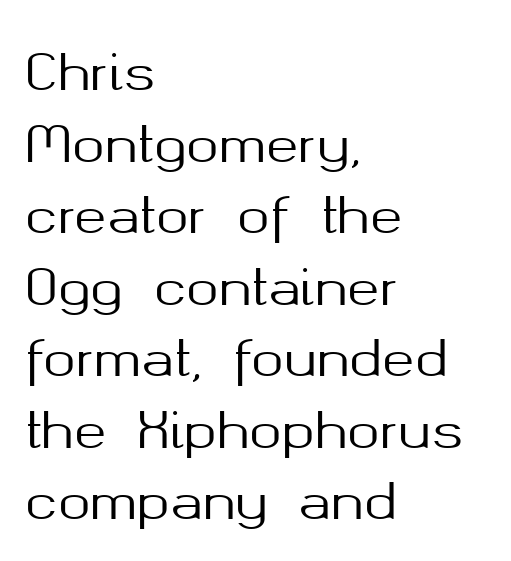
The image shows 49 px sans-serif type, upright; set left-aligned, normal line spacing (1.46x), normal letter spacing, not underlined; medium stroke contrast and a medium x-height.
